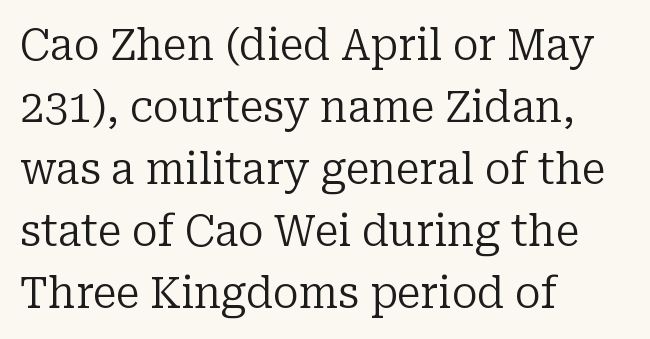
A student would call this left alignment; a typographer would say flush left, rag right. A typesetter would call this proportional, since set widths differ per character. The rendering keeps characters at their native spacing. Each stroke keeps to a modest, everyday thickness or less. Regarding leading, the lines here are spaced in the standard way.
